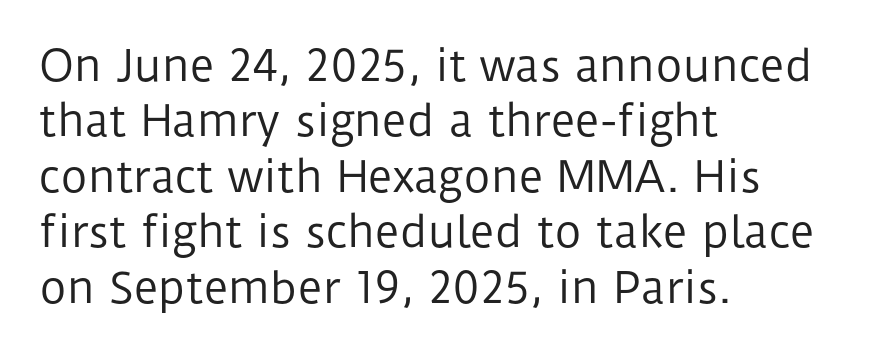
Q: Is the text bold? A: No.
Q: Is the text italic (slanted)? A: No, it is upright.
Q: Is the typeface a serif or a sans-serif typeface? A: Sans-serif.
Q: Is the text underlined? A: No.
Q: How is the paragraph aligned? A: Left-aligned.
Q: Is the spacing between letters normal or unusually wide? A: Normal.
Q: Is the spacing between lines tight, normal or loose? A: Normal.
Q: Width (condensed, normal, or wide)? A: Normal.
Q: Stroke contrast? A: Low.
Q: x-height? A: Medium.
Q: Monospaced? A: No.
